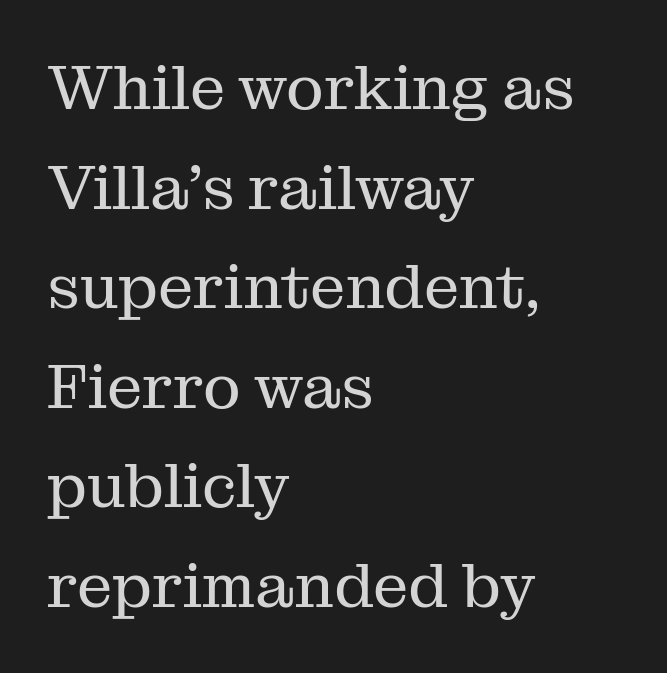
Q: Is the text bold? A: No.
Q: Is the text italic (slanted)? A: No, it is upright.
Q: Is the typeface a serif or a sans-serif typeface? A: Serif.
Q: Is the text underlined? A: No.
Q: How is the paragraph aligned? A: Left-aligned.
Q: Is the spacing between letters normal or unusually wide? A: Normal.
Q: Is the spacing between lines tight, normal or loose? A: Normal.
Q: Width (condensed, normal, or wide)? A: Normal.
Q: Stroke contrast? A: Medium.
Q: x-height? A: Medium.
Q: Monospaced? A: No.
